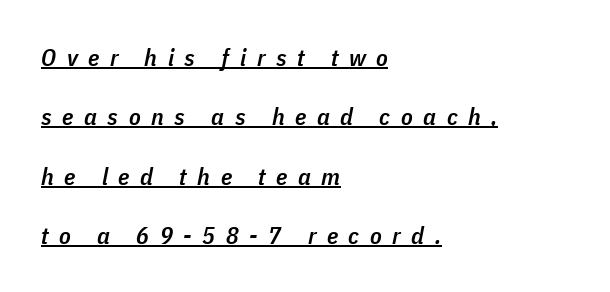
{"italic": "yes", "lean": "right", "slant_degrees": 11, "bold": "semi", "underline": "yes", "align": "left", "line_spacing": "loose", "line_spacing_ratio": 2.47, "letter_spacing": "wide", "letter_spacing_em": 0.44, "glyph_px": 24}
